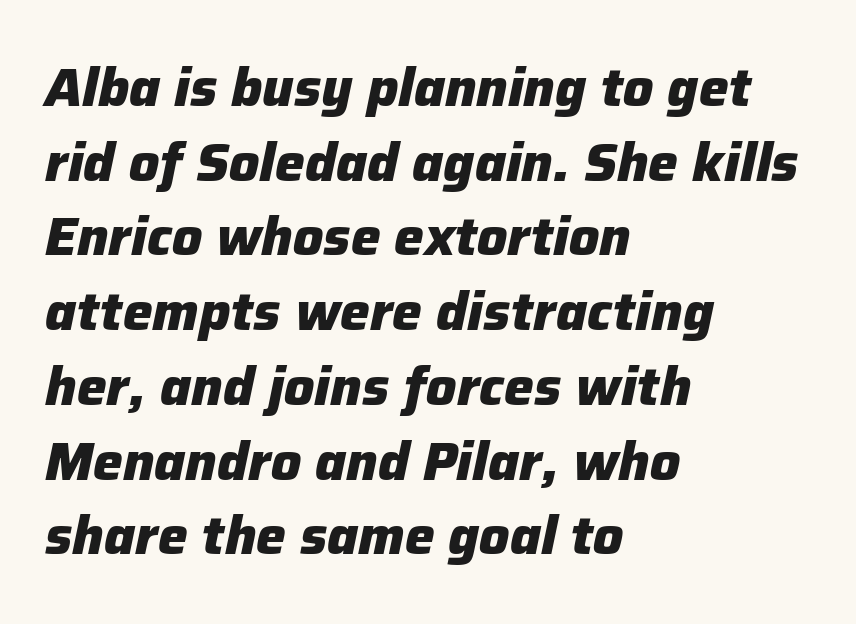
Q: Is the text bold? A: Yes.
Q: Is the text italic (slanted)? A: Yes, it leans right by about 12 degrees.
Q: Is the text underlined? A: No.
Q: How is the paragraph aligned? A: Left-aligned.
Q: Is the spacing between letters normal or unusually wide? A: Normal.
Q: Is the spacing between lines tight, normal or loose? A: Normal.
Q: Width (condensed, normal, or wide)? A: Normal.
Q: Stroke contrast? A: Low.
Q: x-height? A: Medium.
Q: Monospaced? A: No.
